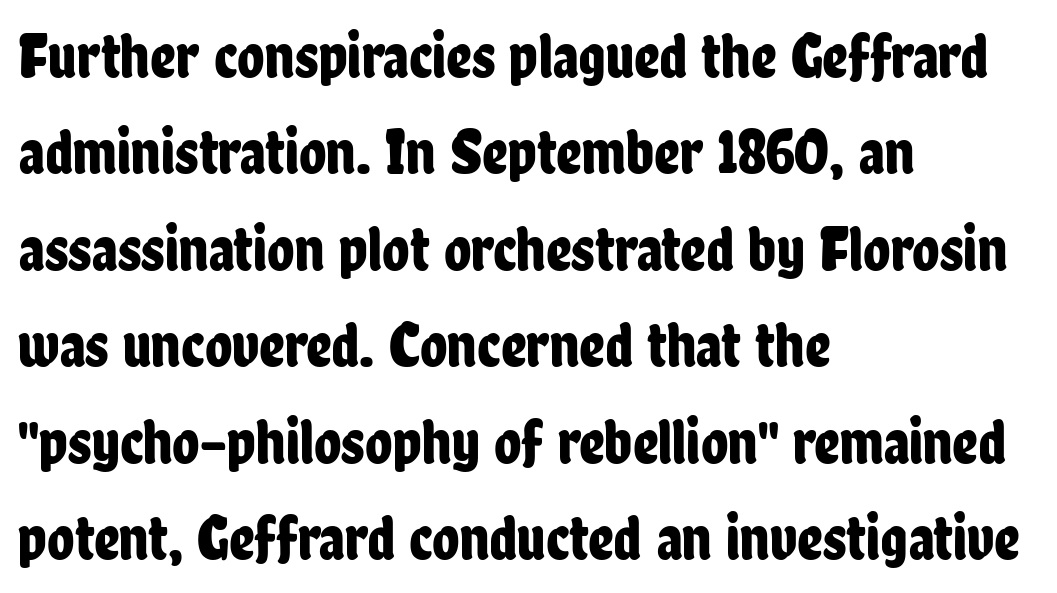
Has an underline been added? It has not. A normal amount of white space separates one row of letters from the next. Unlike a traditional serif, this face leaves its strokes unadorned. Style check: upright. Each letter keeps its own natural width here, so spacing adapts to shape.
